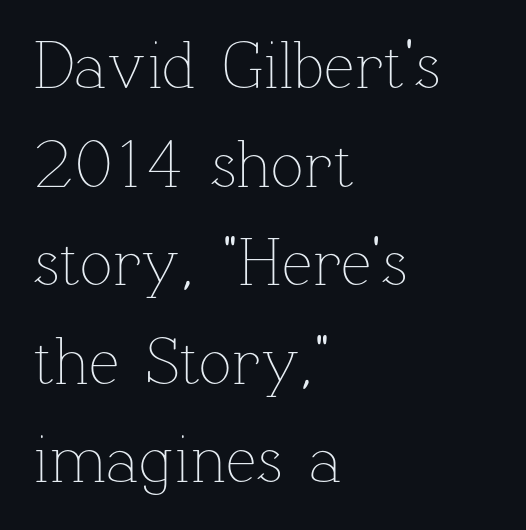
Weight: in the light-to-regular range. Where is the straight margin? On the left. In terms of letterspacing, this is plain default setting. Words float on clear page, feet unadorned. When letters stand straight like this, we call the style roman or upright. Each letter keeps its own natural width here, so spacing adapts to shape.
